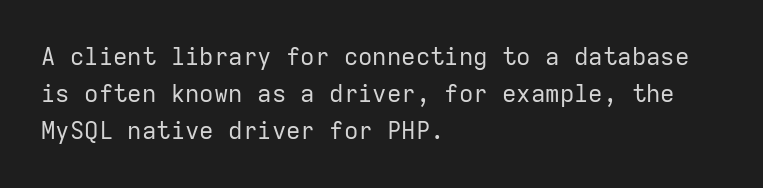
Q: Is the text bold? A: No.
Q: Is the text italic (slanted)? A: No, it is upright.
Q: Is the text underlined? A: No.
Q: How is the paragraph aligned? A: Left-aligned.
Q: Is the spacing between letters normal or unusually wide? A: Normal.
Q: Is the spacing between lines tight, normal or loose? A: Normal.
